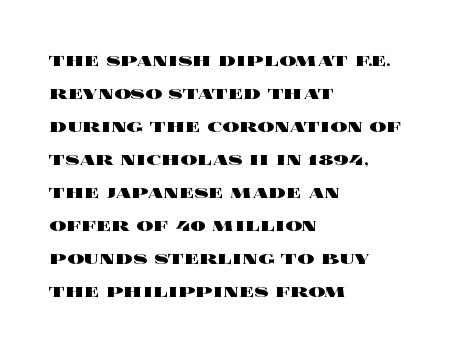
The image shows 21 px bold type, upright; set left-aligned, normal line spacing (1.57x), normal letter spacing, not underlined.
